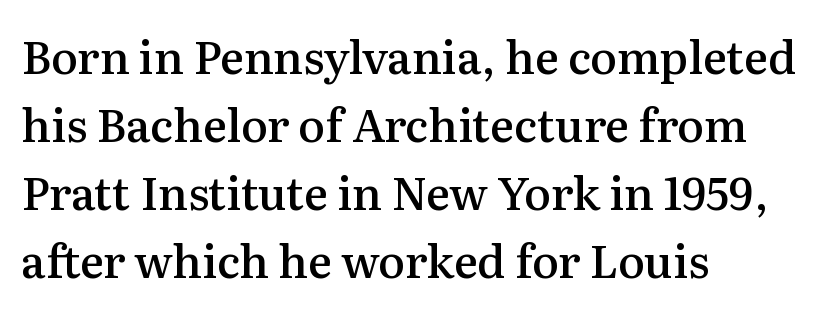
Q: Is the text bold? A: Semi-bold.
Q: Is the text italic (slanted)? A: No, it is upright.
Q: Is the typeface a serif or a sans-serif typeface? A: Serif.
Q: Is the text underlined? A: No.
Q: How is the paragraph aligned? A: Left-aligned.
Q: Is the spacing between letters normal or unusually wide? A: Normal.
Q: Is the spacing between lines tight, normal or loose? A: Normal.
Q: Width (condensed, normal, or wide)? A: Normal.
Q: Stroke contrast? A: Medium.
Q: x-height? A: Medium.
Q: Monospaced? A: No.
